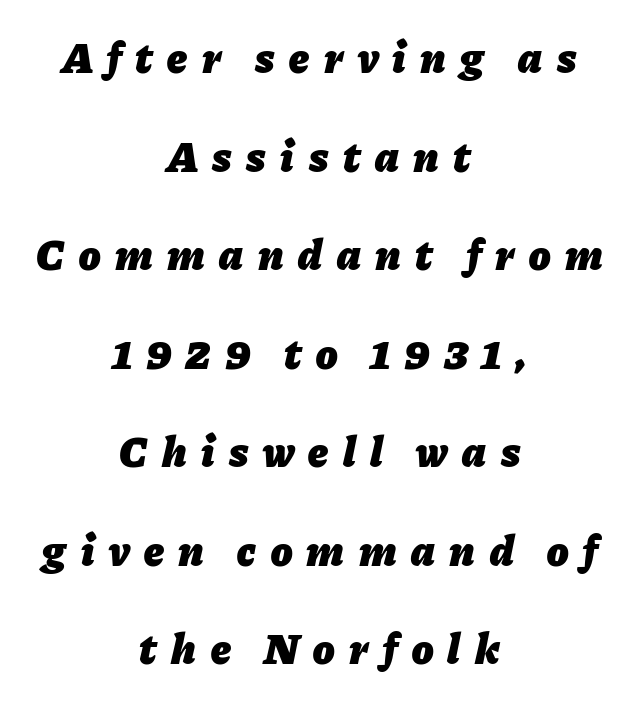
The image shows 44 px heavy type, italic (leaning right); set centered, loose line spacing (2.24x), unusually wide letter spacing (+0.33 em), not underlined; low stroke contrast and a medium x-height.
